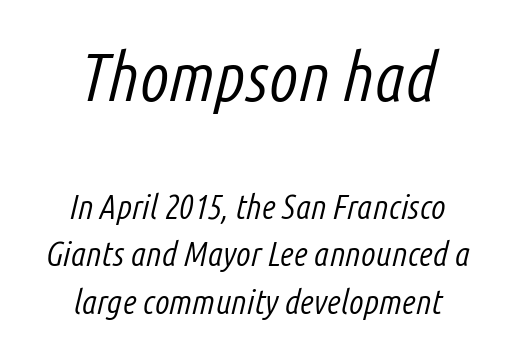
Q: Is the text bold? A: No.
Q: Is the text italic (slanted)? A: Yes, it leans right by about 14 degrees.
Q: Is the text underlined? A: No.
Q: How is the paragraph aligned? A: Centered.
Q: Is the spacing between letters normal or unusually wide? A: Normal.
Q: Is the spacing between lines tight, normal or loose? A: Normal.
Q: Which block of text is set in a larger size, the first (top) or the second (bottom)? A: The first (top) one.
Q: Width (condensed, normal, or wide)? A: Condensed.
Q: Stroke contrast? A: Low.
Q: x-height? A: Medium.
Q: Monospaced? A: No.
